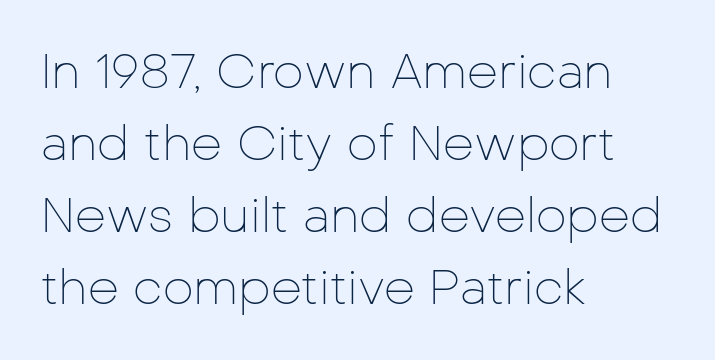
Q: Is the text bold? A: No.
Q: Is the text italic (slanted)? A: No, it is upright.
Q: Is the typeface a serif or a sans-serif typeface? A: Sans-serif.
Q: Is the text underlined? A: No.
Q: How is the paragraph aligned? A: Left-aligned.
Q: Is the spacing between letters normal or unusually wide? A: Normal.
Q: Is the spacing between lines tight, normal or loose? A: Normal.
Q: Width (condensed, normal, or wide)? A: Normal.
Q: Stroke contrast? A: Low.
Q: x-height? A: Medium.
Q: Monospaced? A: No.
